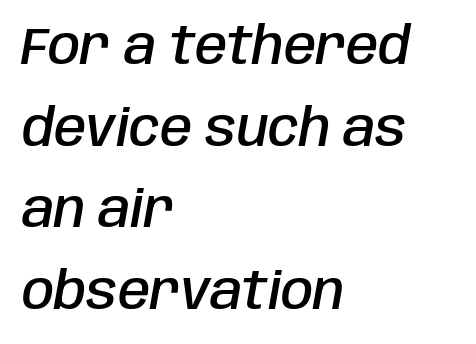
{"italic": "yes", "lean": "right", "slant_degrees": 10, "bold": "semi", "weight": "semibold", "width": "condensed", "stroke_contrast": "low", "x_height": "large", "monospaced": "no", "underline": "no", "align": "left", "line_spacing": "normal", "line_spacing_ratio": 1.57, "letter_spacing": "normal", "letter_spacing_em": 0.0, "glyph_px": 52}
